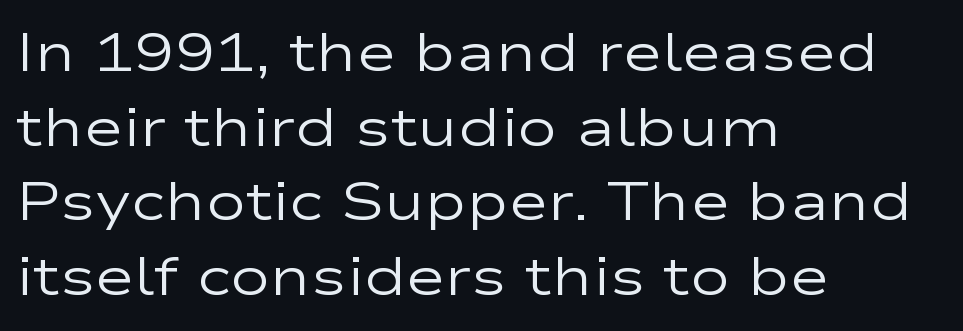
Interline gaps are of average width in this sample. Look at the tracking — it's just the regular setting, nothing added. Vertical stems look standard width or narrower in stroke. This rendering uses left alignment, leaving the right contour irregular.
